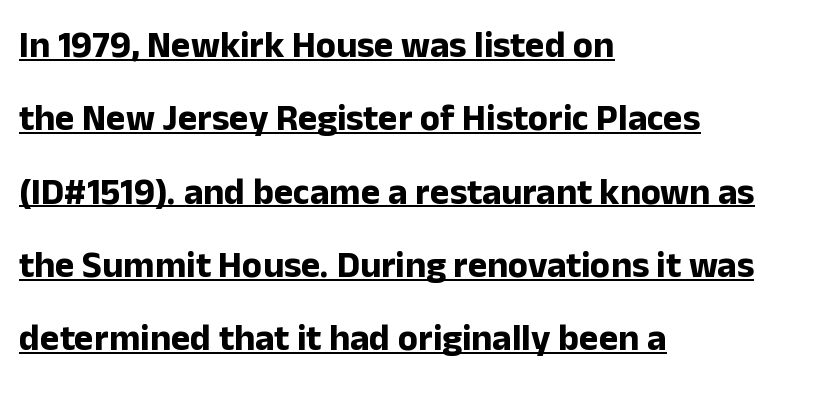
Q: Is the text bold? A: Yes.
Q: Is the text italic (slanted)? A: No, it is upright.
Q: Is the typeface a serif or a sans-serif typeface? A: Sans-serif.
Q: Is the text underlined? A: Yes.
Q: How is the paragraph aligned? A: Left-aligned.
Q: Is the spacing between letters normal or unusually wide? A: Normal.
Q: Is the spacing between lines tight, normal or loose? A: Loose.
Q: Width (condensed, normal, or wide)? A: Normal.
Q: Stroke contrast? A: Low.
Q: x-height? A: Medium.
Q: Monospaced? A: No.
